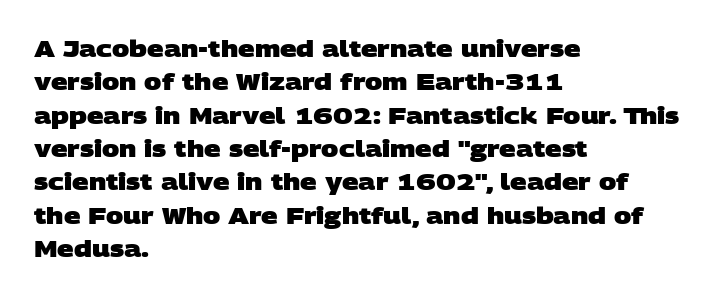
Q: Is the text bold? A: Yes.
Q: Is the text underlined? A: No.
Q: How is the paragraph aligned? A: Left-aligned.
Q: Is the spacing between letters normal or unusually wide? A: Normal.
Q: Is the spacing between lines tight, normal or loose? A: Normal.
